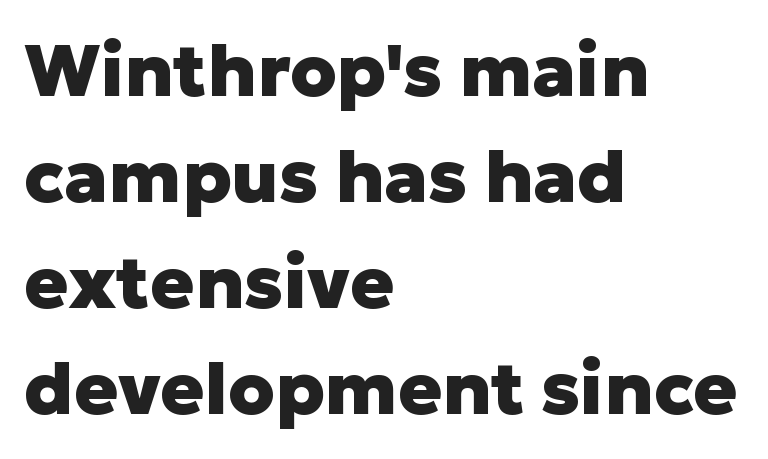
{"serif": "no", "italic": "no", "bold": "yes", "weight": "heavy", "width": "normal", "stroke_contrast": "low", "x_height": "medium", "monospaced": "no", "underline": "no", "align": "left", "line_spacing": "normal", "line_spacing_ratio": 1.45, "letter_spacing": "normal", "letter_spacing_em": 0.0, "glyph_px": 73}
